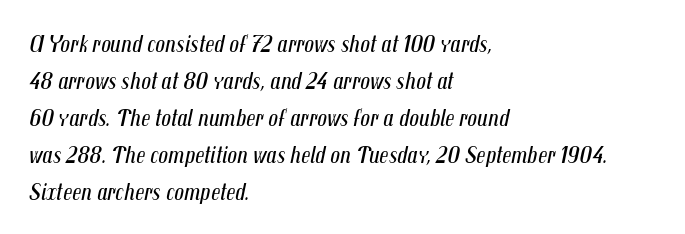
Yep, that's italic — everything's leaning. The space beneath each line is pristine and unruled. Horizontal bands of white between lines are of average thickness. The strokes are not fattened; the text isn't bold. Here the glyphs are tracked normally, forming tight word shapes. Reading down the block, your eye returns to a fixed left position each line.
